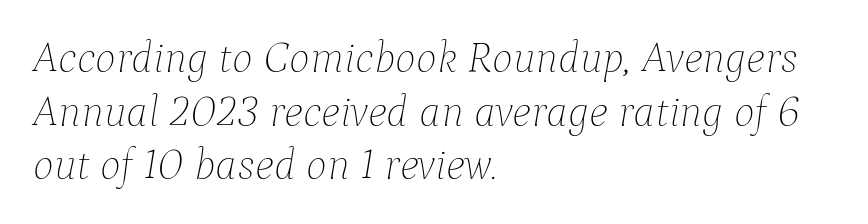
The image shows 44 px thin type, italic (leaning right); set left-aligned, line spacing 1.22x, normal letter spacing, not underlined; low stroke contrast and a medium x-height.
